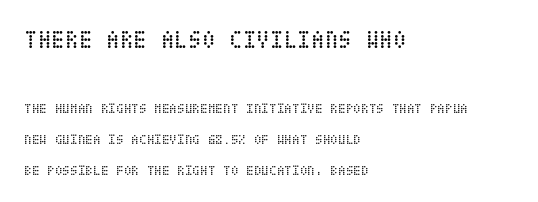
The typography opts for an upright posture over an oblique one. No extra tracking has been applied to these lines. Descender tails drop into unmarked territory. Horizontal alignment here is leftward, the default for most running prose. The leading is generous, giving the passage an open texture.
